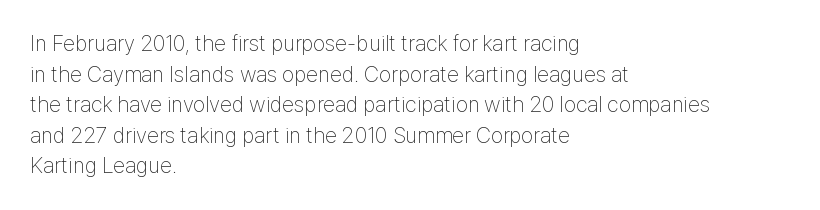
Here the glyphs are tracked normally, forming tight word shapes. This sample keeps an unexceptional amount of space between lines. Every character sits straight up, as roman type does. Each stroke keeps to a modest, everyday thickness or less. This rendering uses left alignment, leaving the right contour irregular. Descenders are the only things crossing below the line.
